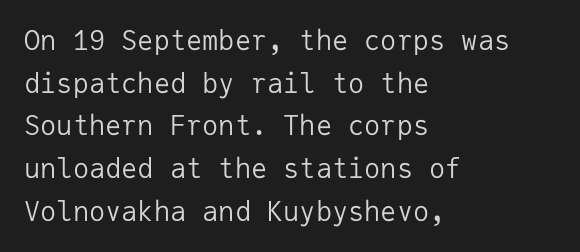
{"italic": "no", "bold": "no", "underline": "no", "align": "left", "line_spacing": "normal", "line_spacing_ratio": 1.58, "letter_spacing": "normal", "letter_spacing_em": 0.0, "glyph_px": 27}
